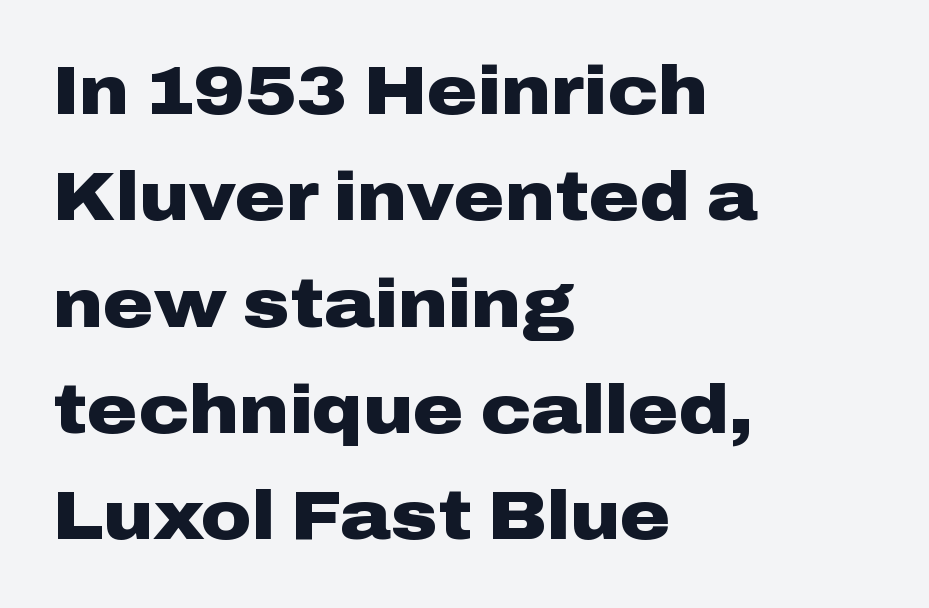
On the weight axis this lands at bold, roughly 700. Do the letters lean? They stand straight. The passage shown is typed in a proportional face where columns would drift. The passage shown is not underscored anywhere. Note: no serifs on the glyphs.
